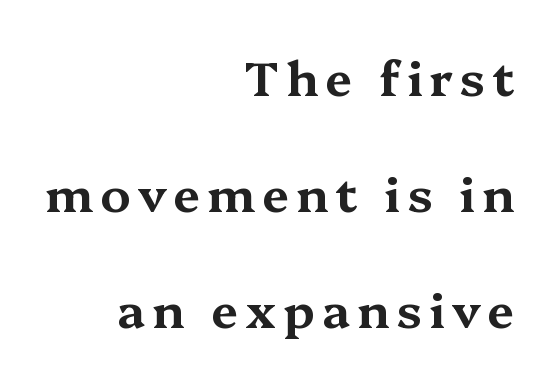
Q: Is the text italic (slanted)? A: No, it is upright.
Q: Is the typeface a serif or a sans-serif typeface? A: Serif.
Q: Is the text underlined? A: No.
Q: How is the paragraph aligned? A: Right-aligned.
Q: Is the spacing between lines tight, normal or loose? A: Loose.
Q: Width (condensed, normal, or wide)? A: Wide.
Q: Stroke contrast? A: Medium.
Q: x-height? A: Medium.
Q: Monospaced? A: No.
